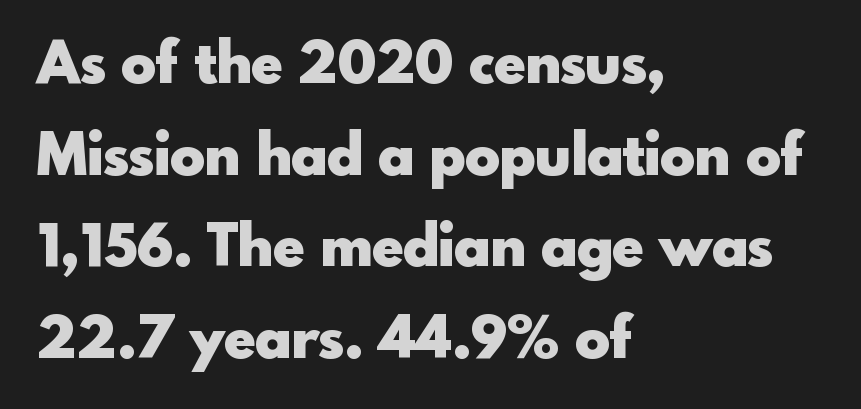
The image shows 58 px heavy sans-serif type, upright; set left-aligned, normal line spacing (1.58x), normal letter spacing, not underlined; a small x-height.
